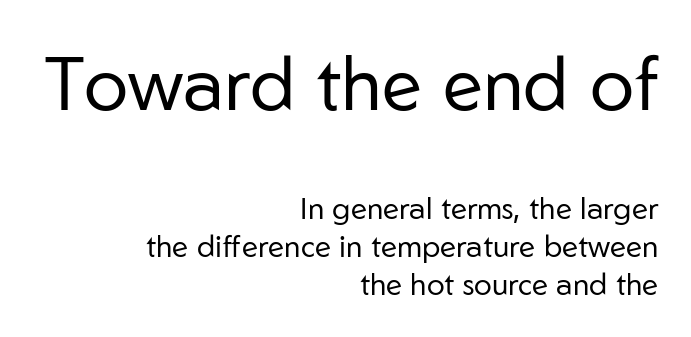
Q: Is the text bold? A: No.
Q: Is the text italic (slanted)? A: No, it is upright.
Q: Is the typeface a serif or a sans-serif typeface? A: Sans-serif.
Q: Is the text underlined? A: No.
Q: How is the paragraph aligned? A: Right-aligned.
Q: Is the spacing between letters normal or unusually wide? A: Normal.
Q: Is the spacing between lines tight, normal or loose? A: Normal.
Q: Which block of text is set in a larger size, the first (top) or the second (bottom)? A: The first (top) one.
Q: Width (condensed, normal, or wide)? A: Normal.
Q: Stroke contrast? A: Low.
Q: x-height? A: Medium.
Q: Monospaced? A: No.
